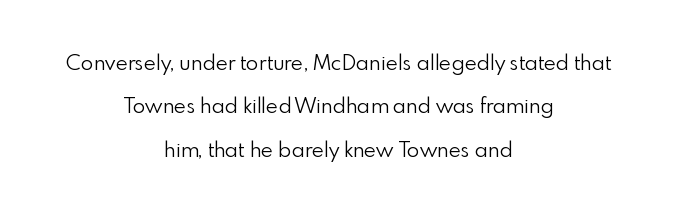
{"italic": "no", "bold": "no", "underline": "no", "align": "center", "line_spacing": "loose", "line_spacing_ratio": 2.07, "letter_spacing": "normal", "letter_spacing_em": 0.0, "glyph_px": 21}
